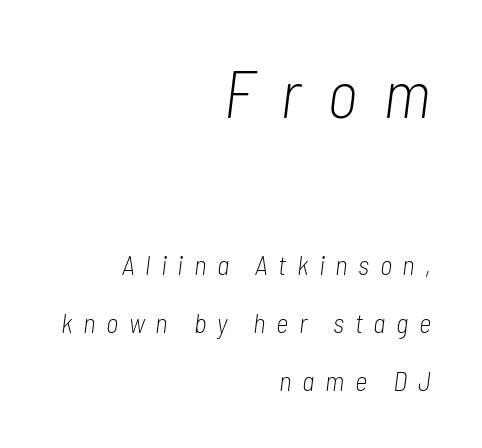
Q: Is the text bold? A: No.
Q: Is the text italic (slanted)? A: Yes, it leans right by about 7 degrees.
Q: Is the text underlined? A: No.
Q: How is the paragraph aligned? A: Right-aligned.
Q: Is the spacing between letters normal or unusually wide? A: Unusually wide.
Q: Is the spacing between lines tight, normal or loose? A: Loose.
Q: Which block of text is set in a larger size, the first (top) or the second (bottom)? A: The first (top) one.
Q: Width (condensed, normal, or wide)? A: Condensed.
Q: Stroke contrast? A: Low.
Q: x-height? A: Medium.
Q: Monospaced? A: No.
